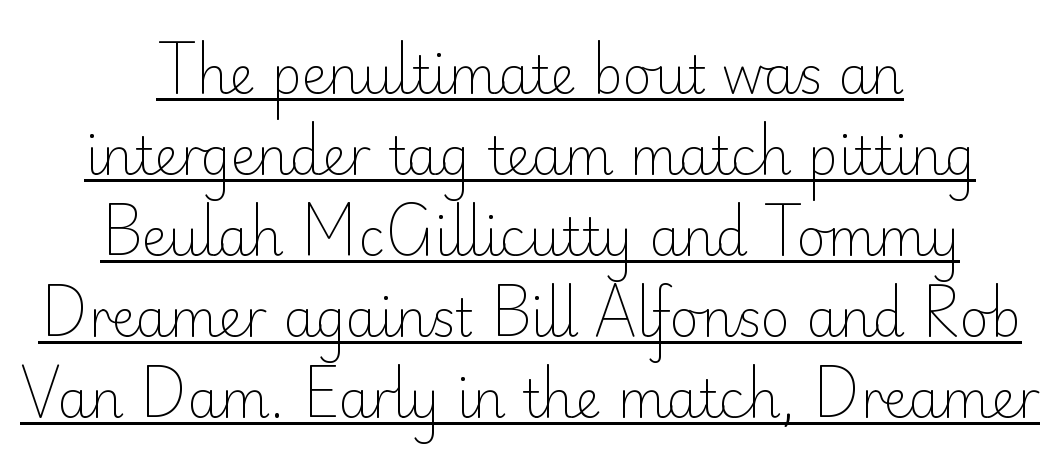
{"serif": "no", "italic": "no", "bold": "no", "weight": "light", "width": "normal", "stroke_contrast": "low", "x_height": "small", "monospaced": "no", "underline": "yes", "align": "center", "line_spacing": "normal", "line_spacing_ratio": 1.59, "letter_spacing": "normal", "letter_spacing_em": 0.0, "glyph_px": 51}
